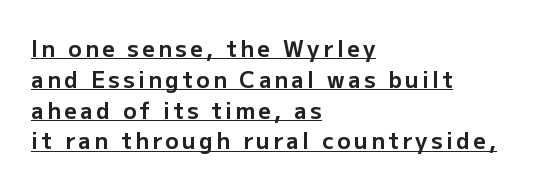
Q: Is the text bold? A: Yes.
Q: Is the text italic (slanted)? A: No, it is upright.
Q: Is the text underlined? A: Yes.
Q: How is the paragraph aligned? A: Left-aligned.
Q: Is the spacing between lines tight, normal or loose? A: Normal.
